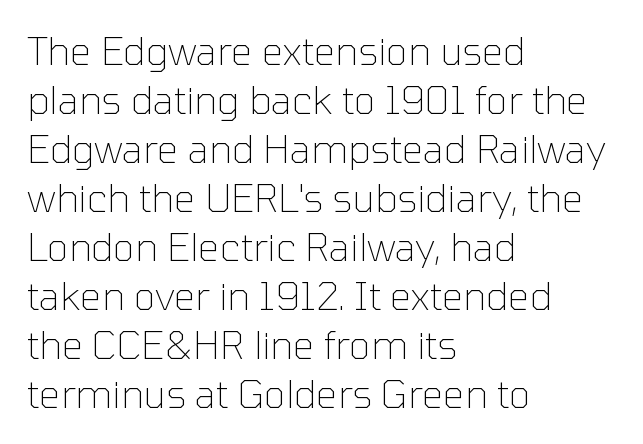
The image shows 38 px thin sans-serif type, upright; set left-aligned, normal line spacing (1.29x), normal letter spacing, not underlined; low stroke contrast and a medium x-height.
